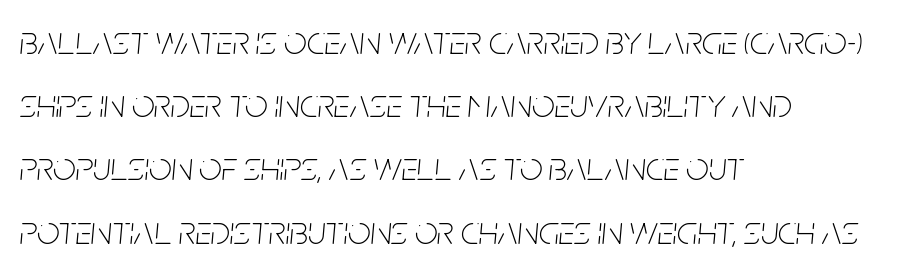
{"italic": "yes", "lean": "right", "slant_degrees": 5, "bold": "no", "weight": "thin", "width": "condensed", "stroke_contrast": "low", "x_height": "large", "monospaced": "no", "underline": "no", "align": "left", "line_spacing": "normal", "line_spacing_ratio": 1.58, "letter_spacing": "normal", "letter_spacing_em": 0.0, "glyph_px": 40}
